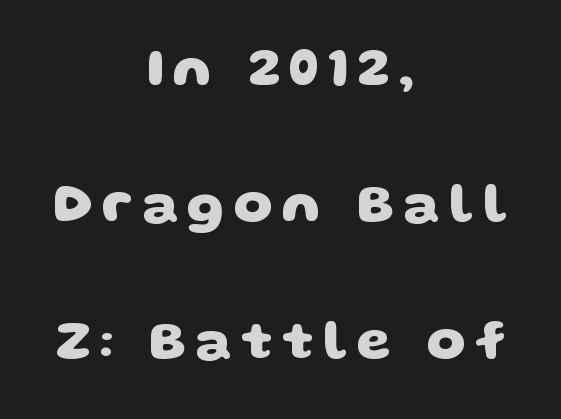
This sample has the flowing, uneven cadence of proportional lettering. Leftover space on each line is divided equally before and after the words. The passage shown is typeset with a sans-serif family. Each new line begins a long way beneath the previous one. Typesetter's note: full bold, strokes at maximum text heaviness.
